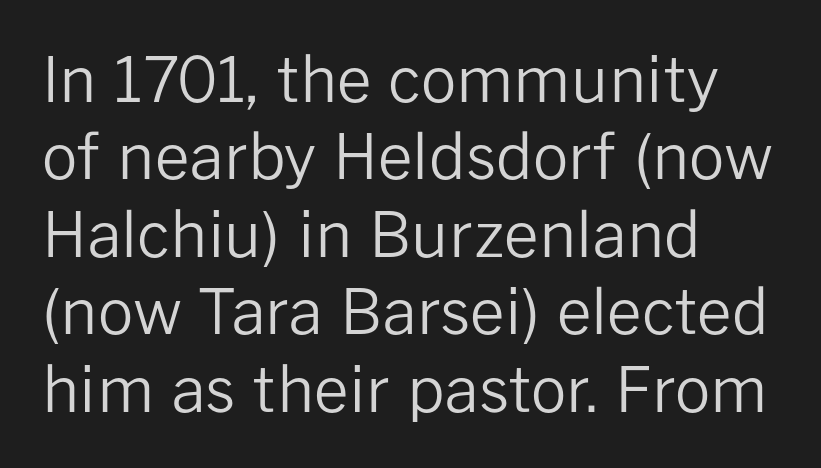
The image shows 62 px regular-weight sans-serif type, upright; set left-aligned, normal line spacing (1.25x), normal letter spacing, not underlined; low stroke contrast and a medium x-height.
